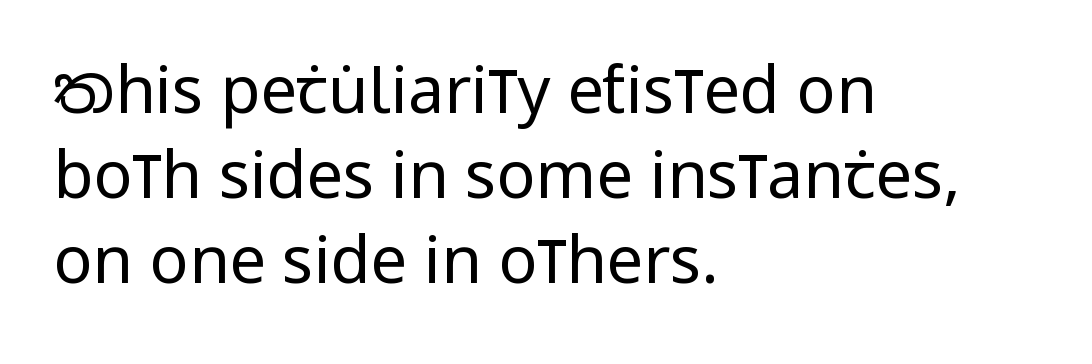
{"serif": "no", "italic": "no", "bold": "no", "weight": "regular", "width": "condensed", "stroke_contrast": "low", "x_height": "large", "monospaced": "no", "underline": "no", "align": "left", "line_spacing": "normal", "line_spacing_ratio": 1.31, "letter_spacing": "normal", "letter_spacing_em": 0.0, "glyph_px": 65}
